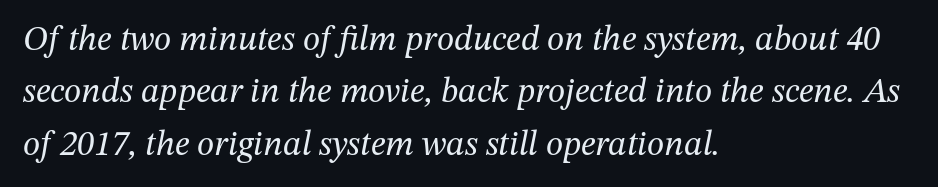
{"serif": "yes", "italic": "yes", "lean": "right", "slant_degrees": 12, "bold": "no", "weight": "regular", "width": "normal", "stroke_contrast": "medium", "x_height": "medium", "monospaced": "no", "underline": "no", "align": "left", "line_spacing": "normal", "line_spacing_ratio": 1.5, "letter_spacing": "normal", "letter_spacing_em": 0.0, "glyph_px": 35}
